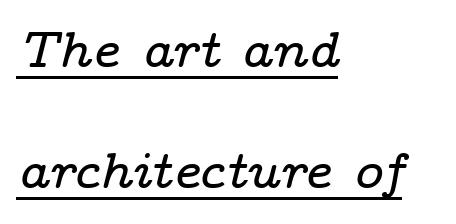
{"serif": "yes", "italic": "yes", "lean": "right", "slant_degrees": 14, "width": "wide", "stroke_contrast": "low", "x_height": "medium", "monospaced": "no", "underline": "yes", "align": "left", "line_spacing": "loose", "line_spacing_ratio": 2.42, "letter_spacing": "normal", "letter_spacing_em": 0.0, "glyph_px": 50}
